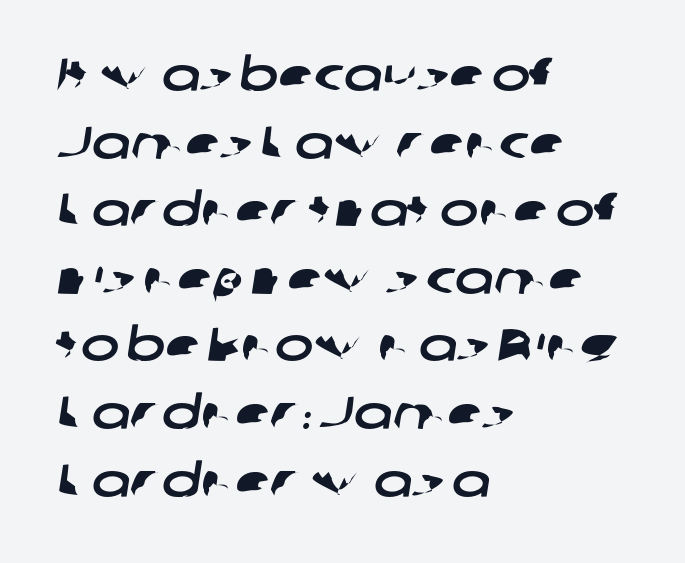
The image shows 46 px wide sans-serif type; set left-aligned, normal line spacing (1.47x), normal letter spacing, not underlined; low stroke contrast and a medium x-height.
